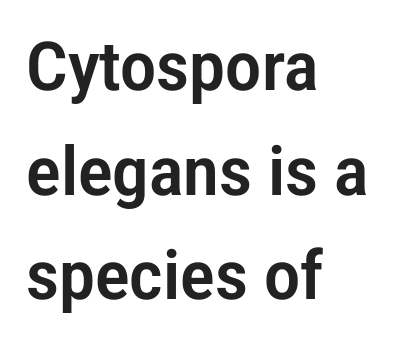
Q: Is the text italic (slanted)? A: No, it is upright.
Q: Is the typeface a serif or a sans-serif typeface? A: Sans-serif.
Q: Is the text underlined? A: No.
Q: How is the paragraph aligned? A: Left-aligned.
Q: Is the spacing between letters normal or unusually wide? A: Normal.
Q: Is the spacing between lines tight, normal or loose? A: Normal.
Q: Width (condensed, normal, or wide)? A: Condensed.
Q: Stroke contrast? A: Low.
Q: x-height? A: Medium.
Q: Monospaced? A: No.
